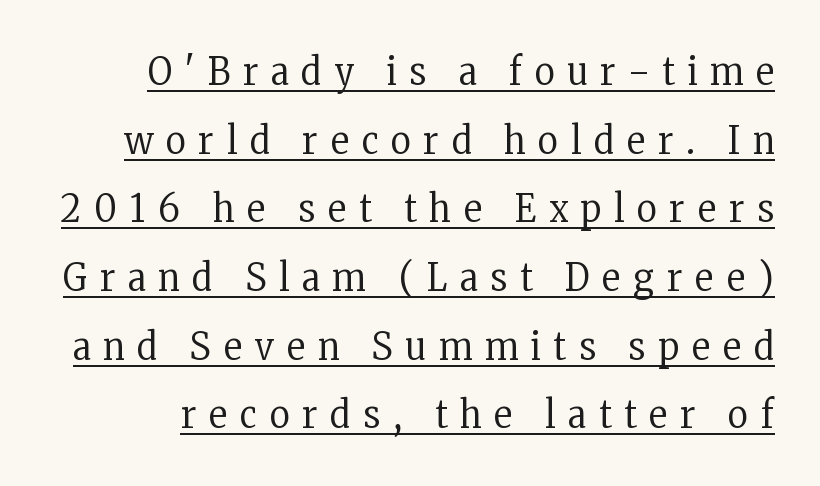
The letterforms sit at book weight or below. The axis of the letterforms is exactly vertical. Note: serifs present on the glyphs. Honestly, the letter spacing is so wide it's the main thing you notice. Descenders here cross a horizontal rule under the line.
